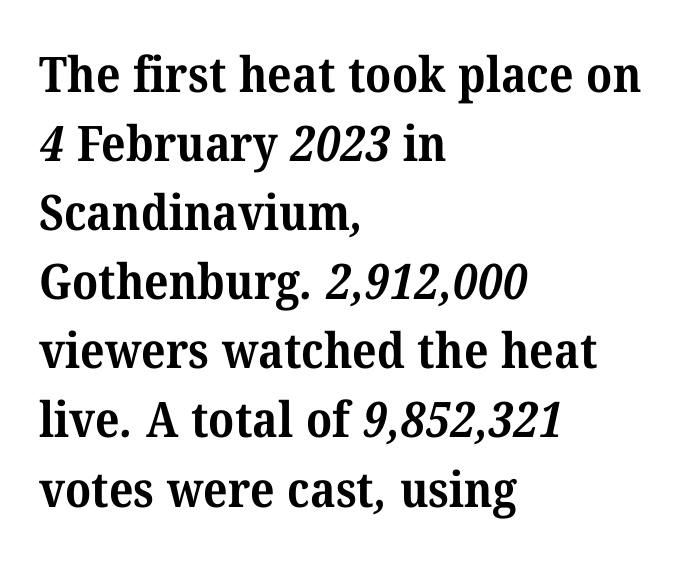
{"serif": "yes", "bold": "yes", "weight": "bold", "width": "normal", "stroke_contrast": "medium", "x_height": "medium", "monospaced": "no", "underline": "no", "align": "left", "line_spacing": "normal", "line_spacing_ratio": 1.41, "letter_spacing": "normal", "letter_spacing_em": 0.0, "glyph_px": 49}
